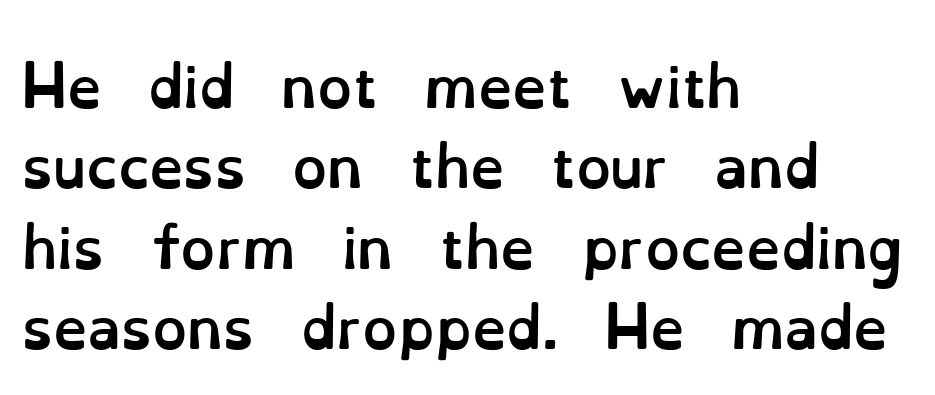
The glyphs have the mass of a bold cut. This sample has the flowing, uneven cadence of proportional lettering. Visually the block forms a straight wall on the left and a jagged coastline on the right. What stands out about the letter spacing? Nothing — it is the standard amount.
